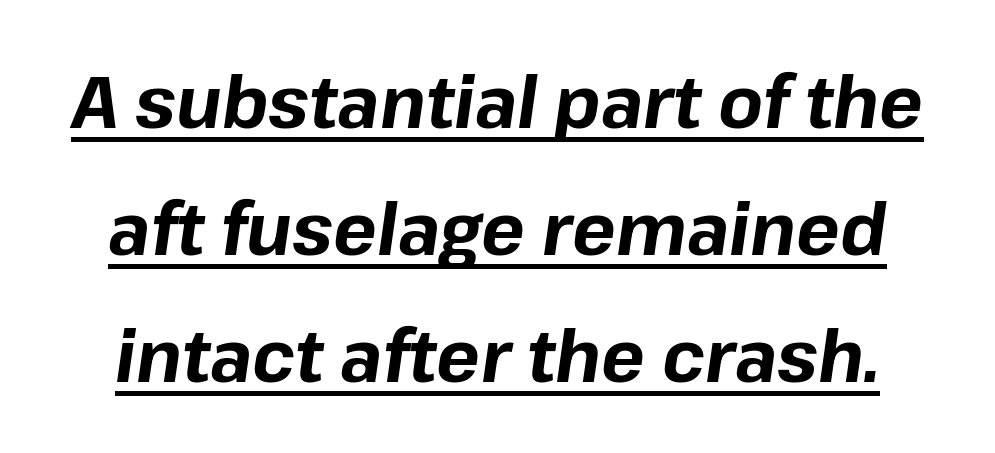
{"italic": "yes", "lean": "right", "slant_degrees": 8, "bold": "yes", "weight": "bold", "width": "normal", "stroke_contrast": "low", "x_height": "medium", "monospaced": "no", "underline": "yes", "line_spacing_ratio": 1.74, "letter_spacing": "normal", "letter_spacing_em": 0.0, "glyph_px": 73}
